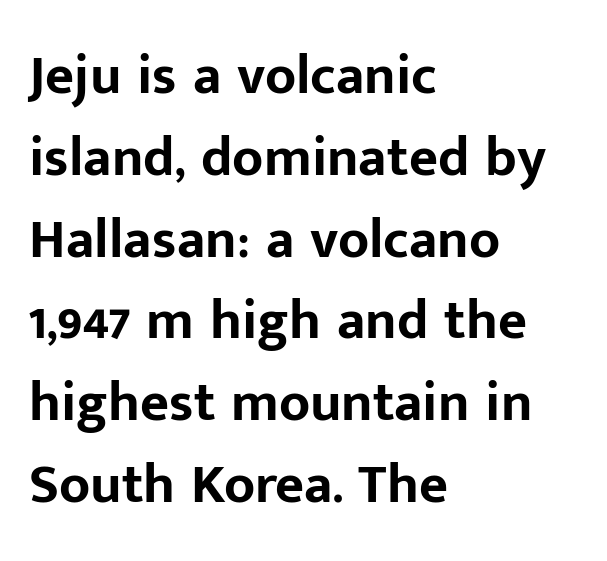
Descender tails drop into unmarked territory. Notice how descenders clear the ascenders below comfortably — that's standard leading. Strokes here are thick enough to call this a true bold. The rag falls on the right side of this text block. Examine the stroke ends and you'll find no serifs. Standard letterfit; no display-style spreading of the glyphs.
